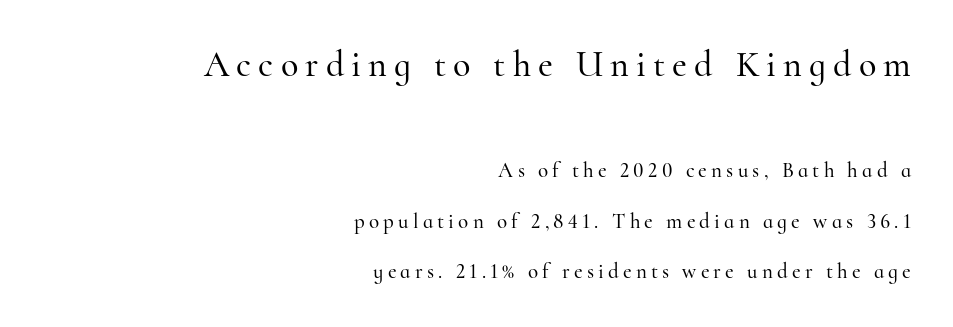
The image shows 36 px serif type, upright; set right-aligned, loose line spacing (2.4x), unusually wide letter spacing (+0.2 em), not underlined; the first (top) block is 1.71x larger; high stroke contrast and a small x-height.
